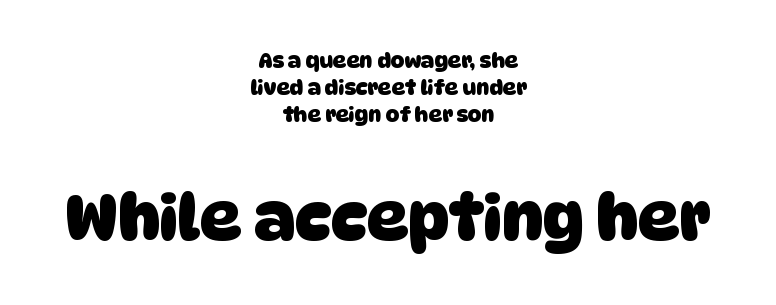
The strip under each line holds only bare page. Character size in the trailing block exceeds that of the leading block. If you folded the block vertically in half, each line would mirror itself in length. Do the characters align in a grid? No, the font is proportional. Bold? Absolutely — the strokes are thick and heavy.
